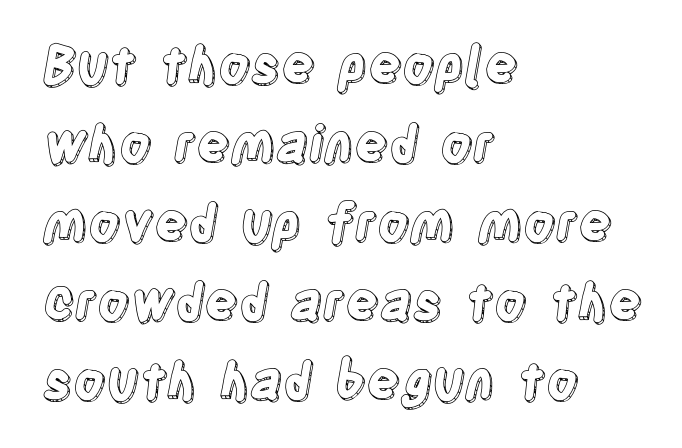
Q: Is the text italic (slanted)? A: Yes.
Q: Is the text underlined? A: No.
Q: How is the paragraph aligned? A: Left-aligned.
Q: Is the spacing between letters normal or unusually wide? A: Normal.
Q: Is the spacing between lines tight, normal or loose? A: Normal.
Q: Width (condensed, normal, or wide)? A: Condensed.
Q: x-height? A: Large.
Q: Monospaced? A: No.
